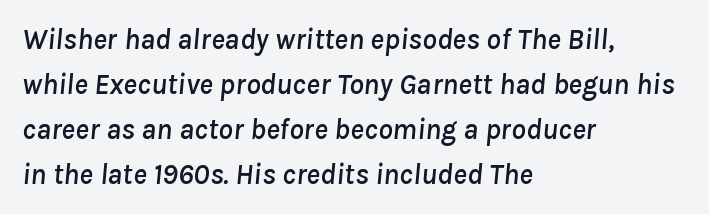
The image shows 29 px text type, italic (leaning right); set left-aligned, normal line spacing (1.55x), normal letter spacing, not underlined; low stroke contrast and a medium x-height.
